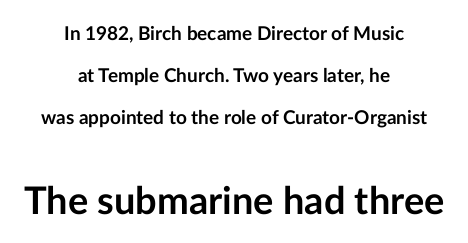
This sample has the flowing, uneven cadence of proportional lettering. A student would notice the bottom passage is typeset larger than what precedes it. I'd call this a sans setting — the letters go barefoot. Posture: straight, roman, zero tilt. A full-strength bold gives these letters their thick strokes. Quick note: underline off.
